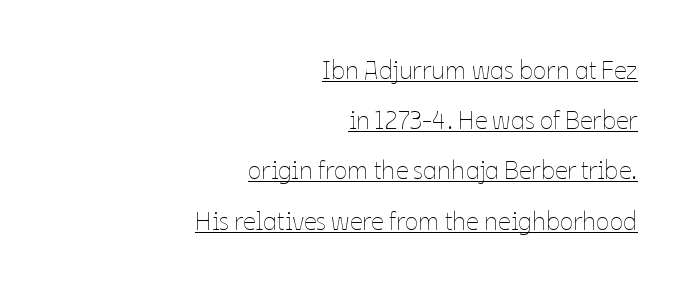
Q: Is the text bold? A: No.
Q: Is the text italic (slanted)? A: No, it is upright.
Q: Is the text underlined? A: Yes.
Q: How is the paragraph aligned? A: Right-aligned.
Q: Is the spacing between letters normal or unusually wide? A: Normal.
Q: Is the spacing between lines tight, normal or loose? A: Loose.
